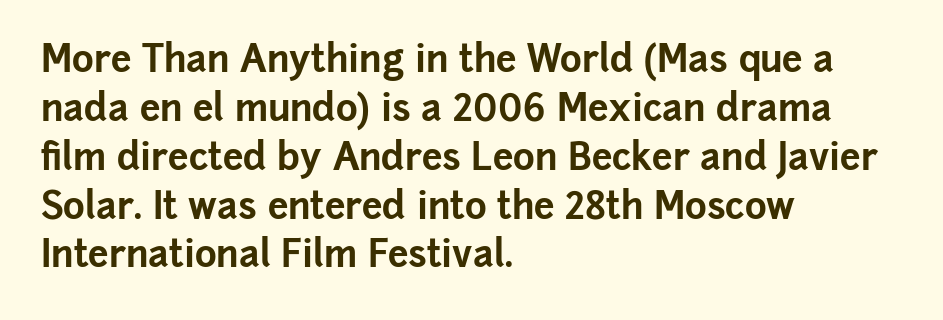
Nothing sits at the stroke ends, so this counts as sans-serif. Every row of glyphs begins at an identical x-position on the left. Compared with typical paragraphs, the rows here are spaced about the same. The face used here is rendered with its standard letterfit.
